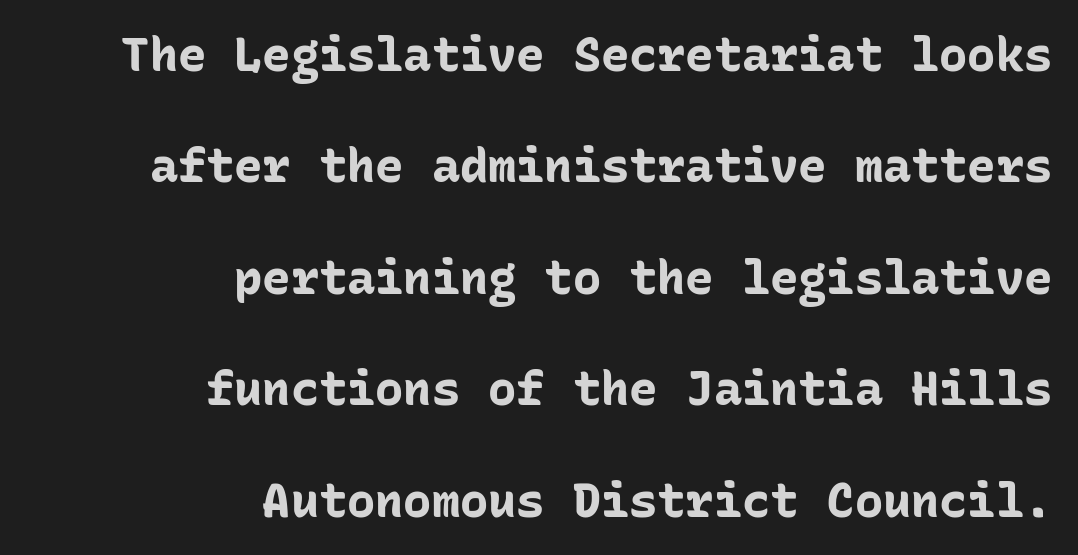
The image shows 47 px bold sans-serif type, upright, monospaced; set right-aligned, loose line spacing (2.37x), normal letter spacing, not underlined; low stroke contrast and a medium x-height.
